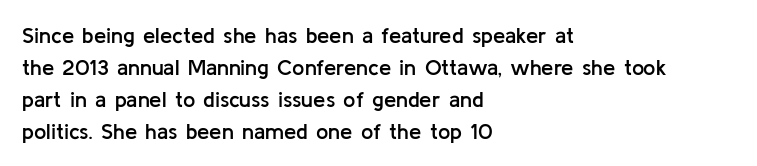
A typesetter would mark this as roman, not italic. If you drew a ruler down the left edge, every line would touch it. Look at the tracking — it's just the regular setting, nothing added. Regular leading.
